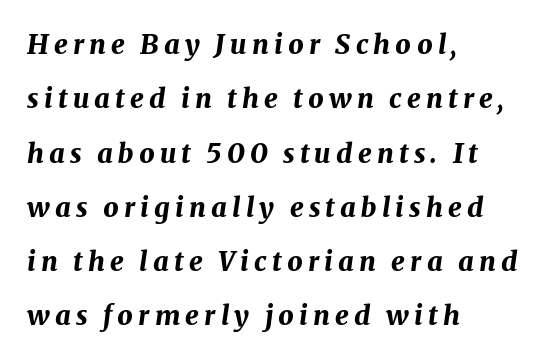
The specimen omits any rule beneath the text block's lines. Leading: increased. The rendering anchors every line to the left-hand side. Compared with an ordinary text face, these strokes are far heavier — a full bold. It's the slanting kind of type.
